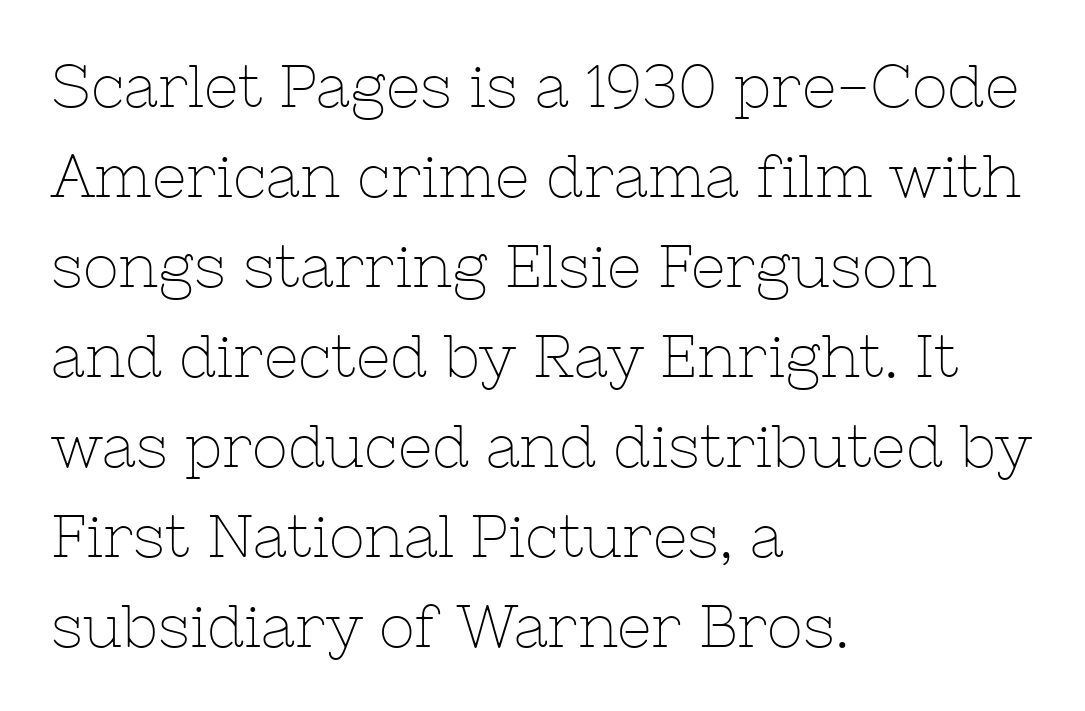
Q: Is the text bold? A: No.
Q: Is the text italic (slanted)? A: No, it is upright.
Q: Is the typeface a serif or a sans-serif typeface? A: Serif.
Q: Is the text underlined? A: No.
Q: How is the paragraph aligned? A: Left-aligned.
Q: Is the spacing between letters normal or unusually wide? A: Normal.
Q: Is the spacing between lines tight, normal or loose? A: Normal.
Q: Width (condensed, normal, or wide)? A: Normal.
Q: Stroke contrast? A: Low.
Q: x-height? A: Medium.
Q: Monospaced? A: No.
